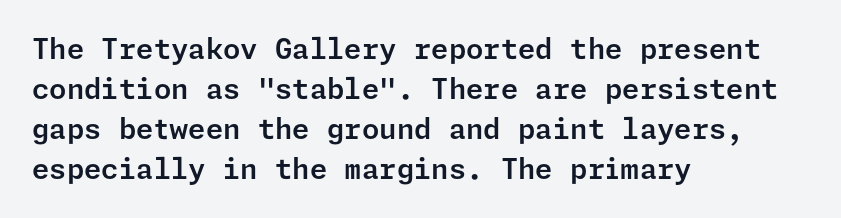
Q: Is the text italic (slanted)? A: No, it is upright.
Q: Is the typeface a serif or a sans-serif typeface? A: Sans-serif.
Q: Is the text underlined? A: No.
Q: How is the paragraph aligned? A: Left-aligned.
Q: Is the spacing between letters normal or unusually wide? A: Normal.
Q: Is the spacing between lines tight, normal or loose? A: Normal.
Q: Width (condensed, normal, or wide)? A: Normal.
Q: Stroke contrast? A: Low.
Q: x-height? A: Medium.
